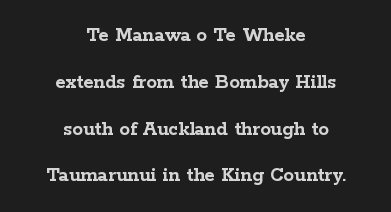
Does the copy run flush right? No — it is centered line by line. The glyphs are unaccompanied by any horizontal stroke below them. Is there any slant? The stems are plumb. A full-strength bold gives these letters their thick strokes. Notice the wide empty band between every row — that's loose leading. These lines keep a tight, regular rhythm from letter to letter.
